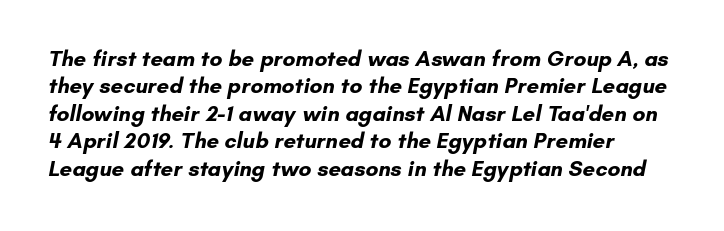
Nobody drew a line under any word here. Plenty of ink on the page — the face is bold. Reading down the column, the eye jumps a familiar distance to each next line. These lines keep a tight, regular rhythm from letter to letter.
